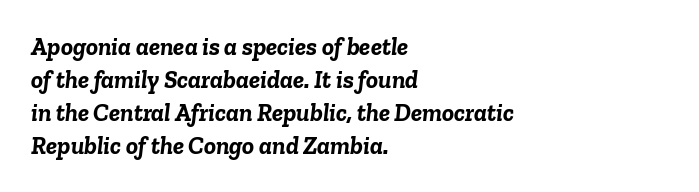
The image shows 25 px bold type, italic (leaning right); set left-aligned, normal line spacing (1.32x), normal letter spacing, not underlined.
